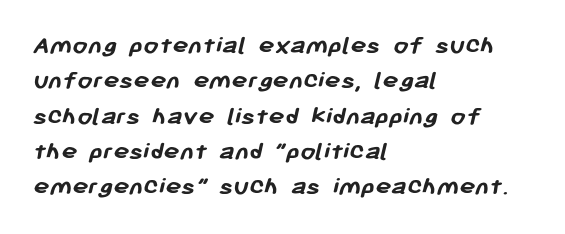
The image shows 27 px bold type; set left-aligned, normal line spacing (1.31x), normal letter spacing, not underlined.
